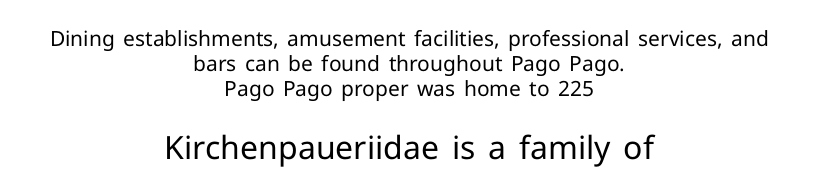
Weight: regular or lighter. The rendering uses natural spacing where letterforms have individual widths. Check where the strokes stop: nothing finishes them off — pure sans. Here the glyphs are tracked normally, forming tight word shapes. The second block has been scaled up relative to the first. Ascenders rise straight up at ninety degrees.
